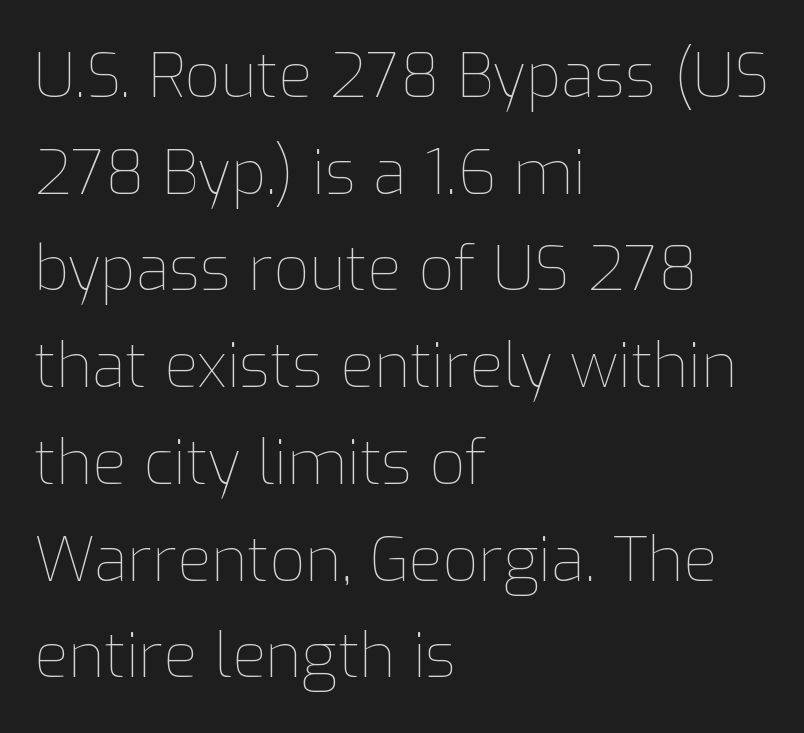
The image shows 62 px thin type, upright; set left-aligned, normal line spacing (1.56x), normal letter spacing, not underlined; low stroke contrast and a medium x-height.
